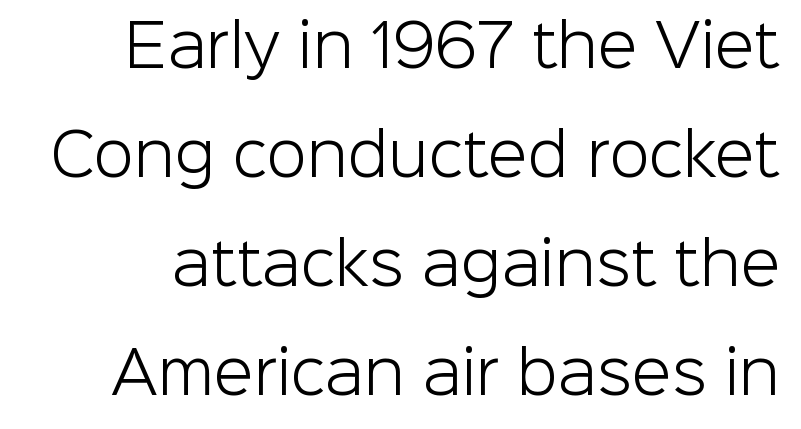
Nope, not italic — everything's standing straight. Do the characters align in a grid? No, the font is proportional. Plain, unruled lines of type. No letter is thick-stroked: the sample isn't bold.
